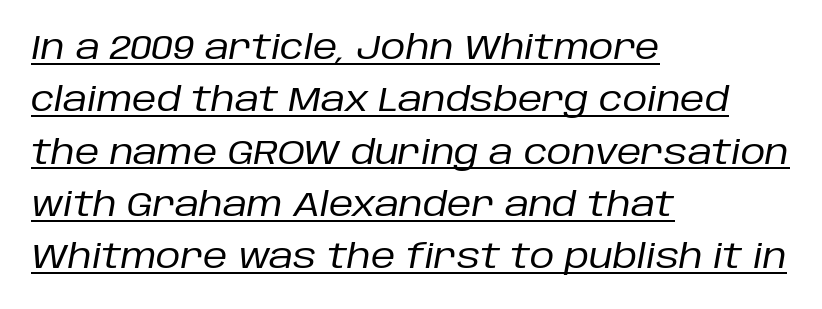
Q: Is the text bold? A: No.
Q: Is the text italic (slanted)? A: Yes, it leans right by about 10 degrees.
Q: Is the text underlined? A: Yes.
Q: How is the paragraph aligned? A: Left-aligned.
Q: Is the spacing between letters normal or unusually wide? A: Normal.
Q: Is the spacing between lines tight, normal or loose? A: Normal.
Q: Width (condensed, normal, or wide)? A: Normal.
Q: Stroke contrast? A: Low.
Q: x-height? A: Large.
Q: Monospaced? A: No.
